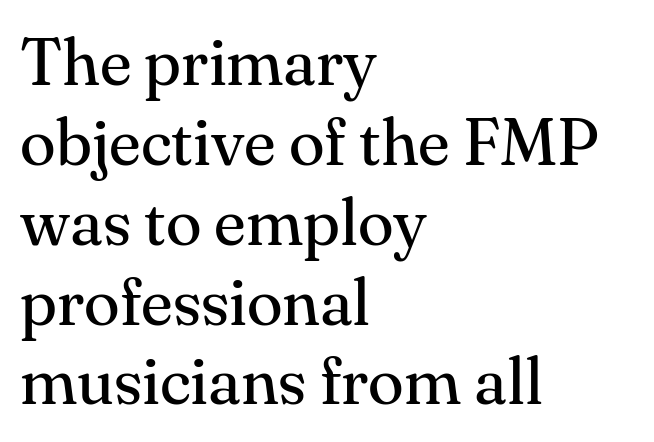
The ragged edge is on the right, which tells us the setting is flush left. Only glyphs here, with clear space below each row. These lines are rendered in a variable-pitch font. No heavy texture on the line: the type isn't bold.
